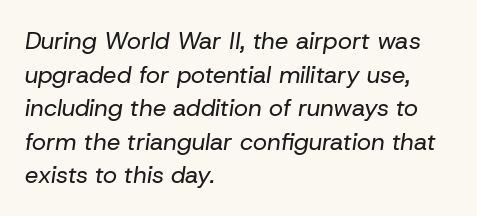
The passage shown leans; its letterforms are oblique. This sample keeps an unexceptional amount of space between lines. Nothing heavy about these letters — not bold at all. Underlining? Definitely not there. Observe the ordinary spacing: letters are neighbours, not strangers. The paragraph has a hard left edge and a soft right edge.
